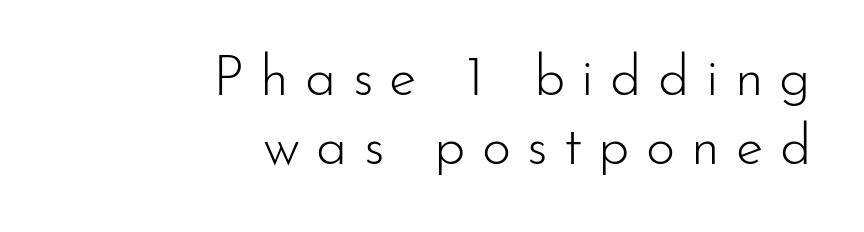
The image shows 56 px light sans-serif type, upright; set right-aligned, line spacing 1.24x, unusually wide letter spacing (+0.29 em), not underlined; low stroke contrast and a small x-height.
